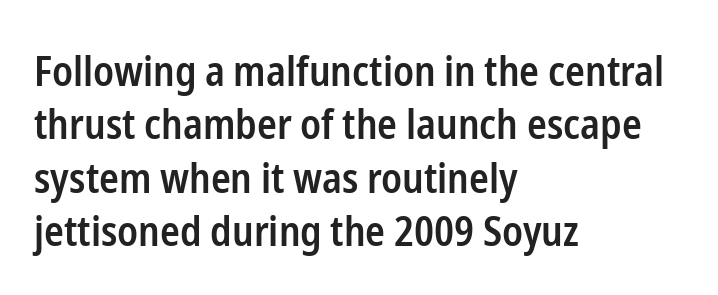
Q: Is the text bold? A: Semi-bold.
Q: Is the text italic (slanted)? A: No, it is upright.
Q: Is the typeface a serif or a sans-serif typeface? A: Sans-serif.
Q: Is the text underlined? A: No.
Q: How is the paragraph aligned? A: Left-aligned.
Q: Is the spacing between letters normal or unusually wide? A: Normal.
Q: Is the spacing between lines tight, normal or loose? A: Normal.
Q: Width (condensed, normal, or wide)? A: Condensed.
Q: Stroke contrast? A: Low.
Q: x-height? A: Medium.
Q: Monospaced? A: No.
